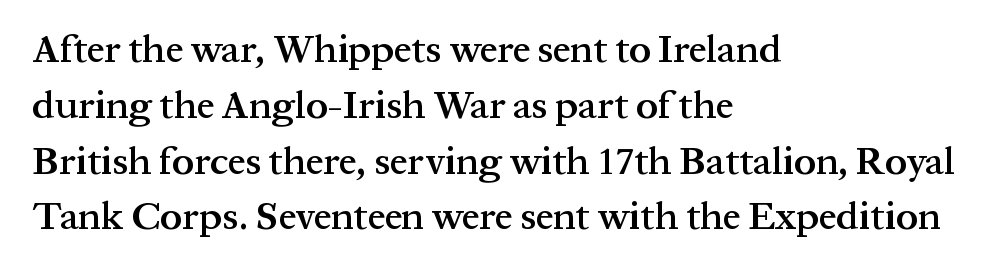
The image shows 39 px semibold serif type, upright; set left-aligned, normal line spacing (1.43x), normal letter spacing, not underlined; medium stroke contrast and a medium x-height.
